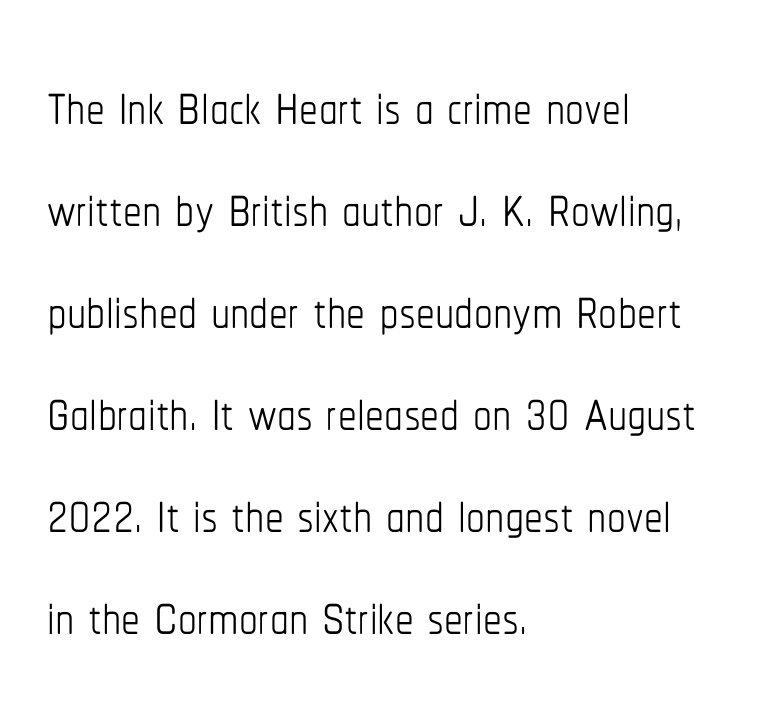
The image shows 75 px thin, condensed type, upright; set left-aligned, normal line spacing (1.36x), normal letter spacing, not underlined; low stroke contrast and a medium x-height.
